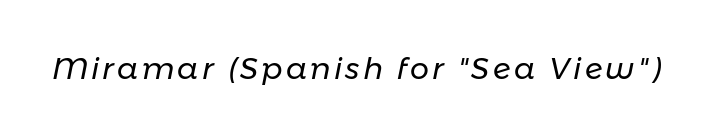
Q: Is the text bold? A: No.
Q: Is the text italic (slanted)? A: Yes, it leans right by about 11 degrees.
Q: Is the text underlined? A: No.
Q: Width (condensed, normal, or wide)? A: Normal.
Q: Stroke contrast? A: Low.
Q: x-height? A: Medium.
Q: Monospaced? A: No.
